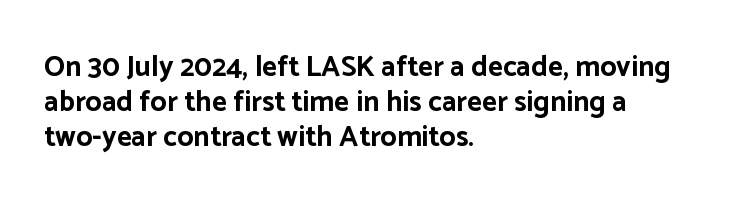
{"serif": "no", "italic": "no", "bold": "yes", "weight": "bold", "width": "normal", "stroke_contrast": "low", "x_height": "medium", "monospaced": "no", "underline": "no", "align": "left", "line_spacing_ratio": 1.21, "letter_spacing": "normal", "letter_spacing_em": 0.0, "glyph_px": 29}
